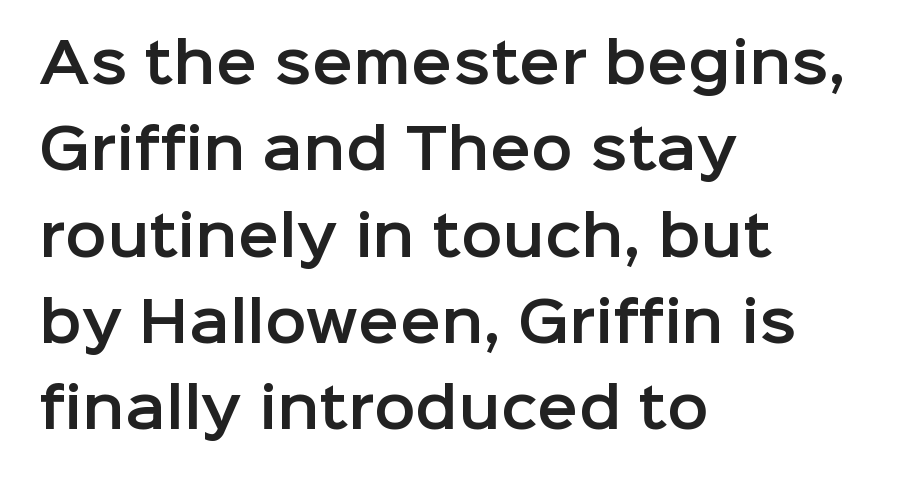
Q: Is the text italic (slanted)? A: No, it is upright.
Q: Is the typeface a serif or a sans-serif typeface? A: Sans-serif.
Q: Is the text underlined? A: No.
Q: How is the paragraph aligned? A: Left-aligned.
Q: Is the spacing between letters normal or unusually wide? A: Normal.
Q: Is the spacing between lines tight, normal or loose? A: Normal.
Q: Width (condensed, normal, or wide)? A: Normal.
Q: Stroke contrast? A: Low.
Q: x-height? A: Medium.
Q: Monospaced? A: No.
